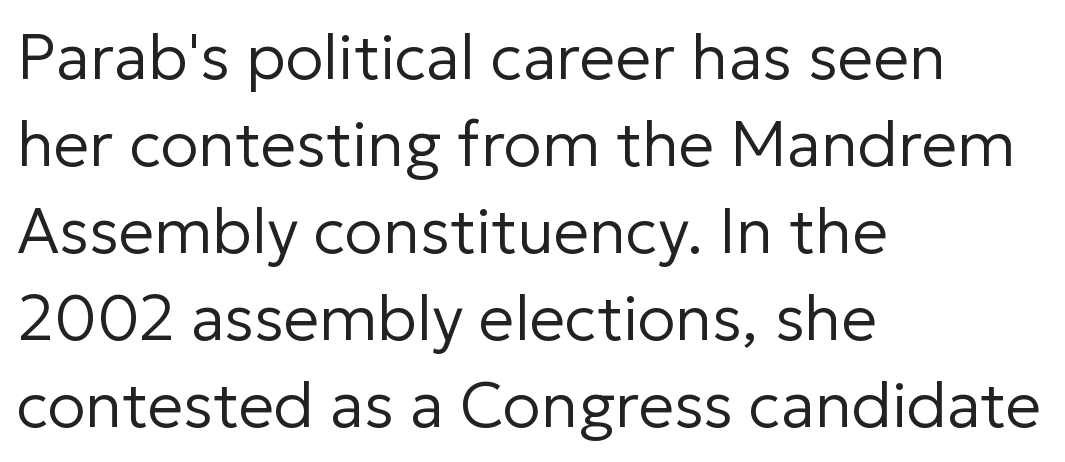
{"serif": "no", "italic": "no", "bold": "no", "weight": "regular", "width": "normal", "stroke_contrast": "low", "x_height": "medium", "monospaced": "no", "underline": "no", "align": "left", "line_spacing": "normal", "line_spacing_ratio": 1.38, "letter_spacing": "normal", "letter_spacing_em": 0.0, "glyph_px": 63}
